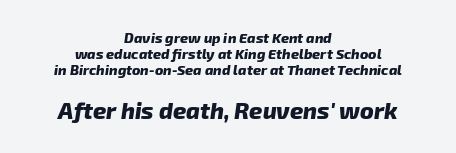
{"italic": "yes", "lean": "right", "slant_degrees": 8, "bold": "yes", "underline": "no", "align": "center", "line_spacing": "tight", "line_spacing_ratio": 1.15, "letter_spacing": "normal", "letter_spacing_em": 0.0, "larger_block": "second", "size_ratio": 1.64, "glyph_px": 23}
